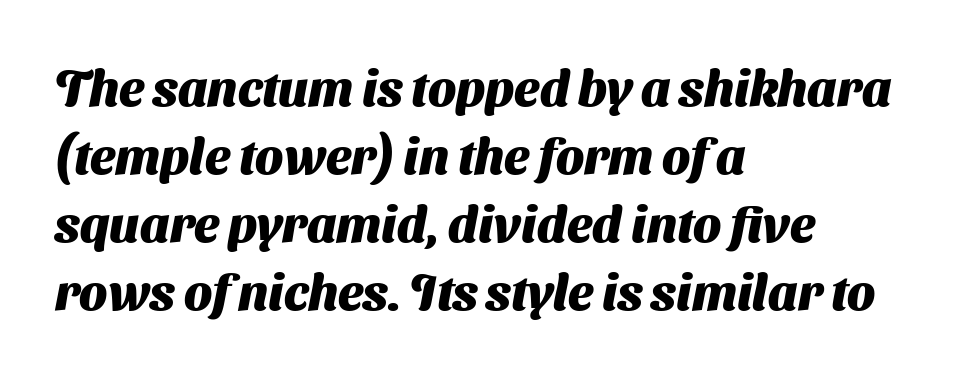
The image shows 50 px heavy sans-serif type; set left-aligned, normal line spacing (1.36x), normal letter spacing, not underlined; medium stroke contrast and a medium x-height.
